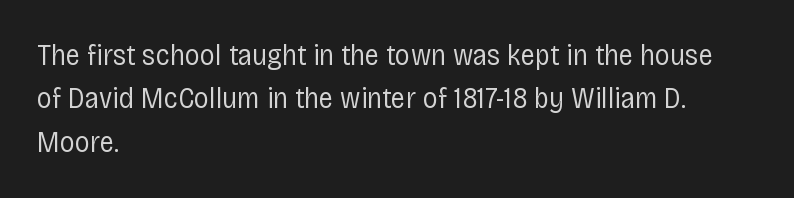
{"serif": "no", "italic": "no", "bold": "no", "weight": "regular", "width": "condensed", "stroke_contrast": "low", "x_height": "large", "monospaced": "no", "underline": "no", "align": "left", "line_spacing": "normal", "line_spacing_ratio": 1.45, "letter_spacing": "normal", "letter_spacing_em": 0.0, "glyph_px": 30}
